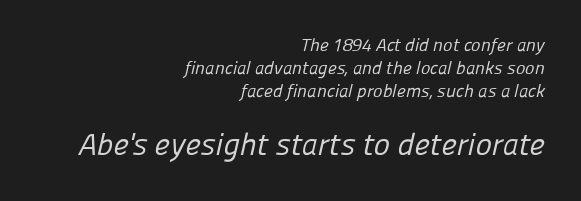
Right-aligned paragraph, ragged on the left. Compared with typical body copy, the letter spacing here is the same. Regarding leading, the lines here are spaced in the standard way. Does the type have serifs? No, each stem ends abruptly. If you squint, the bottom block still reads clearly — it's the larger of the two. A typesetter would call this proportional, since set widths differ per character.
